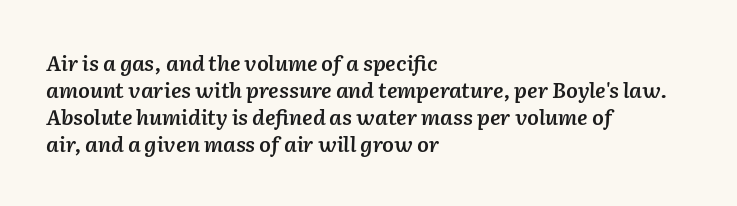
Only glyphs here, with clear space below each row. All the whitespace from short lines collects on the right. Looking at the ascenders, they clearly lean. Glyph-to-glyph distance matches everyday printed text.
